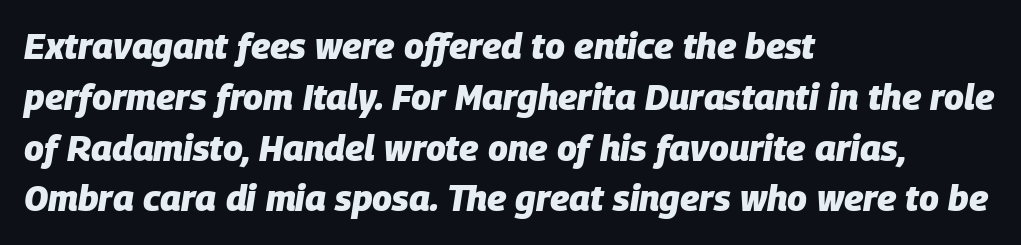
Q: Is the text bold? A: Yes.
Q: Is the text italic (slanted)? A: Yes, it leans right by about 9 degrees.
Q: Is the text underlined? A: No.
Q: How is the paragraph aligned? A: Left-aligned.
Q: Is the spacing between letters normal or unusually wide? A: Normal.
Q: Is the spacing between lines tight, normal or loose? A: Normal.
Q: Width (condensed, normal, or wide)? A: Normal.
Q: Stroke contrast? A: Low.
Q: x-height? A: Large.
Q: Monospaced? A: No.
